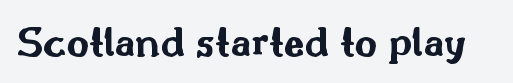
The image shows 43 px bold, wide sans-serif type, upright; set normal letter spacing, not underlined; medium stroke contrast and a small x-height.
